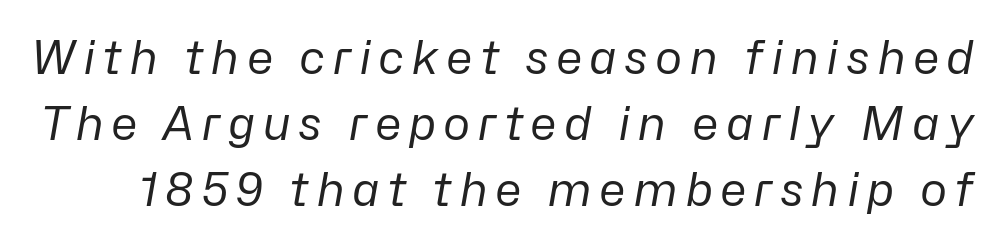
Q: Is the text bold? A: No.
Q: Is the text italic (slanted)? A: Yes, it leans right by about 10 degrees.
Q: Is the text underlined? A: No.
Q: Is the spacing between lines tight, normal or loose? A: Normal.
Q: Width (condensed, normal, or wide)? A: Normal.
Q: Stroke contrast? A: Low.
Q: x-height? A: Medium.
Q: Monospaced? A: No.
